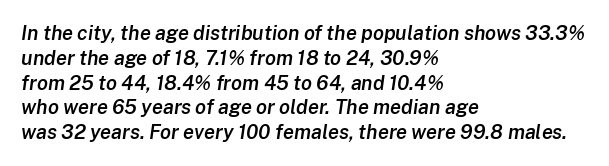
The image shows 20 px text type, italic (leaning right); set left-aligned, line spacing 1.24x, normal letter spacing, not underlined.
